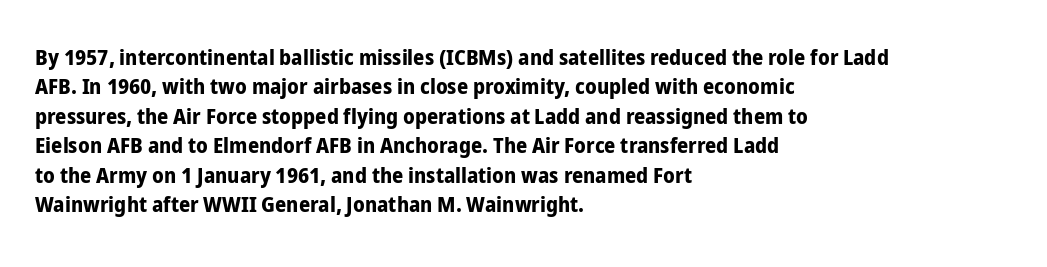
{"italic": "no", "bold": "yes", "underline": "no", "align": "left", "line_spacing": "normal", "line_spacing_ratio": 1.34, "letter_spacing": "normal", "letter_spacing_em": 0.0, "glyph_px": 22}
